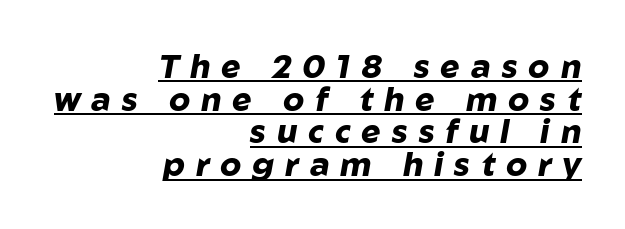
A typesetter would call this proportional, since set widths differ per character. You could only call the tracking loose — the letters float apart. The face used here appears with an underline applied. The typography opts for an oblique posture over an upright one. Students, this is bold: see how much ink each stroke carries. Leftover space on each line is placed entirely before the opening word.
